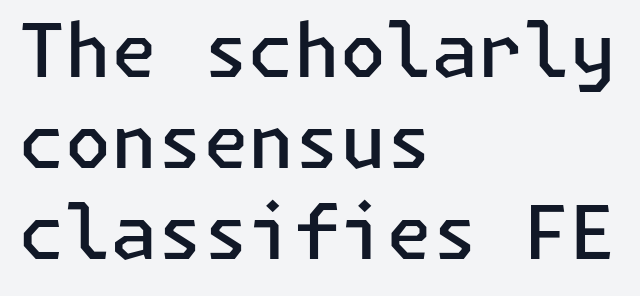
{"serif": "no", "italic": "no", "bold": "semi", "weight": "semibold", "width": "normal", "stroke_contrast": "low", "x_height": "medium", "underline": "no", "align": "left", "line_spacing_ratio": 1.23, "letter_spacing": "normal", "letter_spacing_em": 0.0, "glyph_px": 74}
